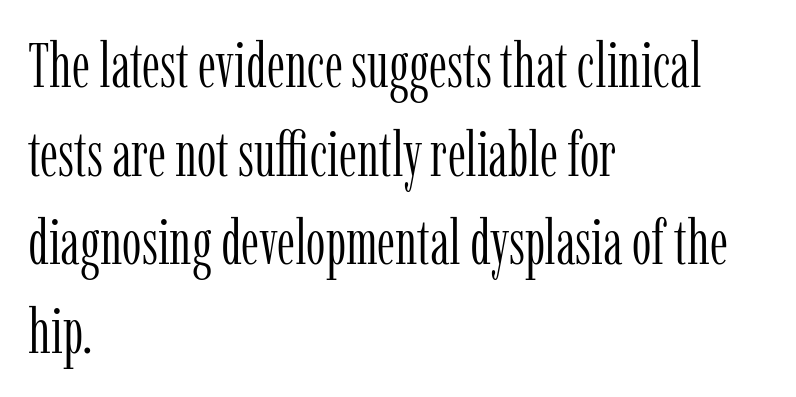
Decoration check: the copy has no underline. The specimen reads as upright at a glance. Regular leading. Is the block centered? No — it sits flush against the left margin. How are the letters spaced? Ordinarily, with no added tracking.
